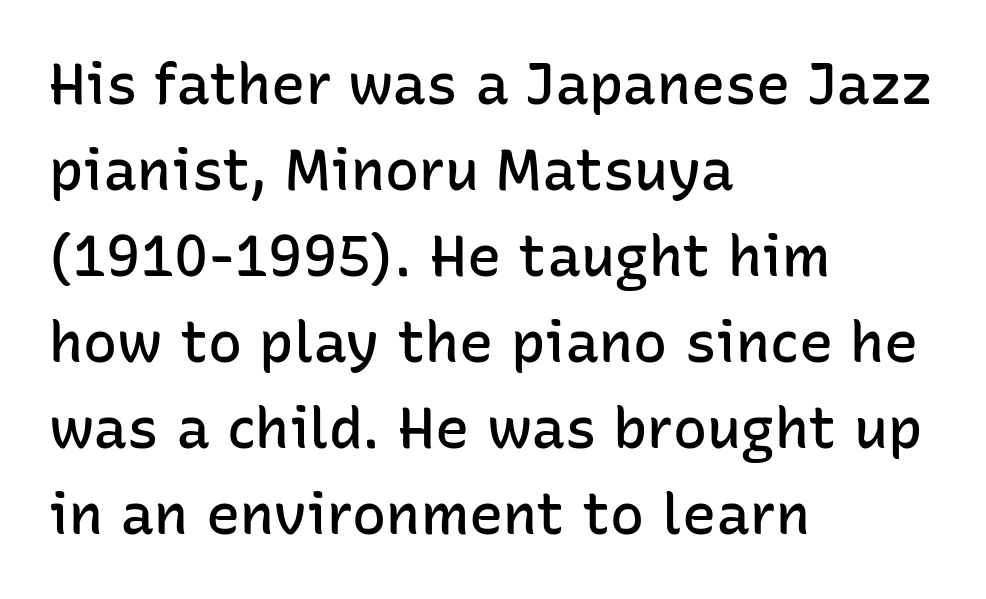
{"serif": "no", "italic": "no", "bold": "semi", "weight": "semibold", "width": "normal", "stroke_contrast": "low", "x_height": "medium", "monospaced": "no", "underline": "no", "align": "left", "line_spacing": "normal", "line_spacing_ratio": 1.51, "letter_spacing": "normal", "letter_spacing_em": 0.0, "glyph_px": 57}
